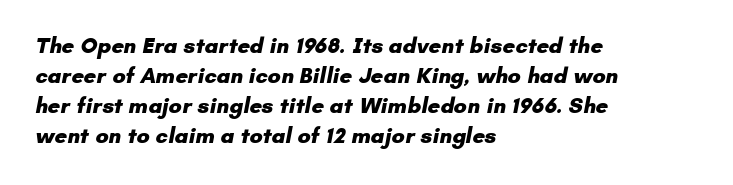
{"bold": "yes", "underline": "no", "align": "left", "line_spacing": "normal", "line_spacing_ratio": 1.36, "letter_spacing": "normal", "letter_spacing_em": 0.0, "glyph_px": 22}
